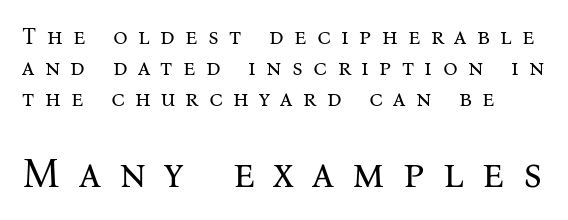
Short note: letters widely spaced. Here the designer chose a conventional face with non-uniform glyph widths. The font's upright variant was chosen for this text. What's the leading like? Ordinary, nothing unusual. The words here are not underlined. Block two is the big one; block one sits smaller above it.
